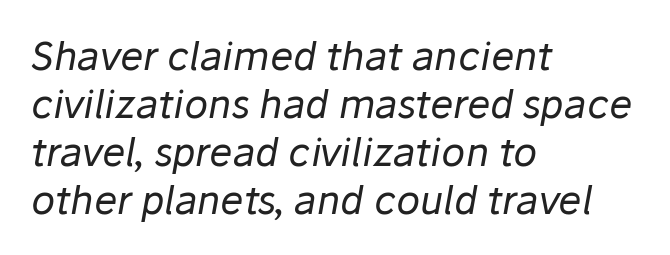
{"italic": "yes", "lean": "right", "slant_degrees": 10, "bold": "no", "weight": "regular", "width": "normal", "stroke_contrast": "low", "x_height": "medium", "monospaced": "no", "underline": "no", "align": "left", "line_spacing_ratio": 1.23, "letter_spacing": "normal", "letter_spacing_em": 0.0, "glyph_px": 39}
